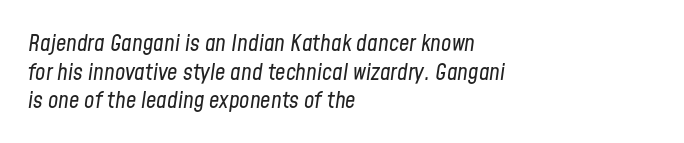
A quiet, ordinary-to-light weight characterises the typeface. Vertical spacing — default. The string is rendered with underlining switched off. The horizontal fit of the characters is conventional and even. Visually the block forms a straight wall on the left and a jagged coastline on the right. The rendering applies a slant to the glyphs.
